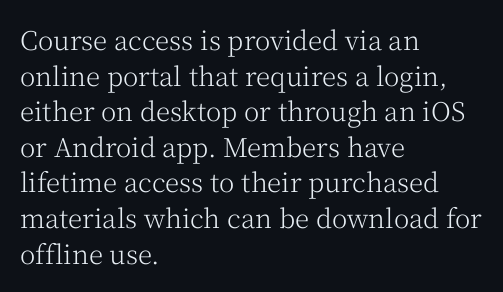
The image shows 26 px text type, upright; set left-aligned, normal line spacing (1.37x), normal letter spacing, not underlined.
